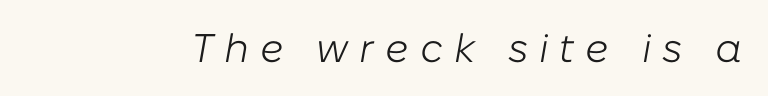
Designer's note — italics engaged. Observe the wide spacing: letters keep a clear distance from each other. These lines are rendered in a variable-pitch font. Is the type heavy? It reads as light-to-regular instead. A bare baseline throughout the passage.
